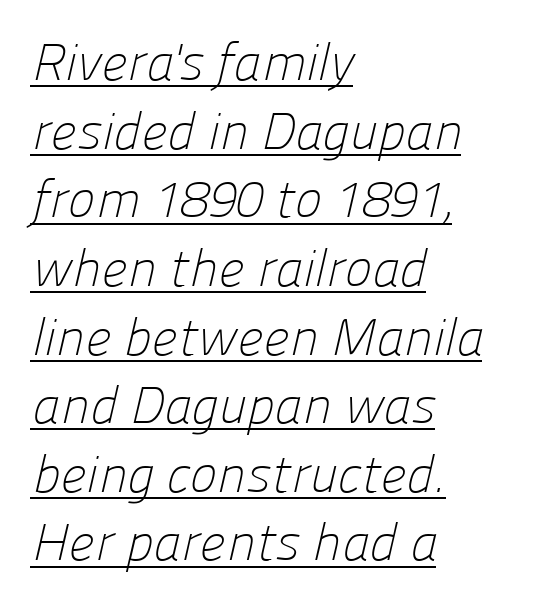
Q: Is the text bold? A: No.
Q: Is the typeface a serif or a sans-serif typeface? A: Sans-serif.
Q: Is the text underlined? A: Yes.
Q: How is the paragraph aligned? A: Left-aligned.
Q: Is the spacing between letters normal or unusually wide? A: Normal.
Q: Is the spacing between lines tight, normal or loose? A: Normal.
Q: Width (condensed, normal, or wide)? A: Normal.
Q: Stroke contrast? A: Low.
Q: x-height? A: Medium.
Q: Monospaced? A: No.
